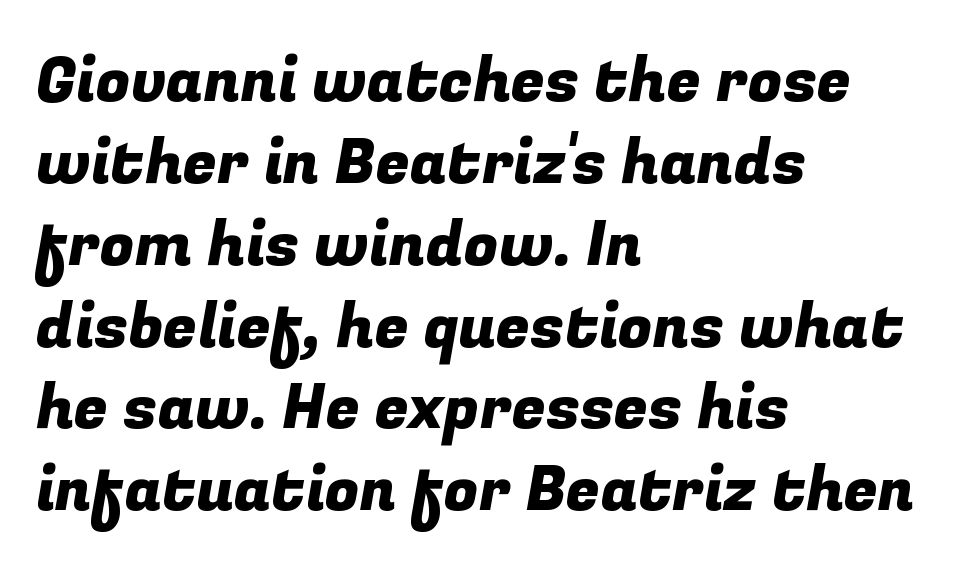
{"serif": "no", "width": "normal", "stroke_contrast": "low", "x_height": "medium", "monospaced": "no", "underline": "no", "align": "left", "line_spacing": "normal", "line_spacing_ratio": 1.32, "letter_spacing": "normal", "letter_spacing_em": 0.0, "glyph_px": 62}
